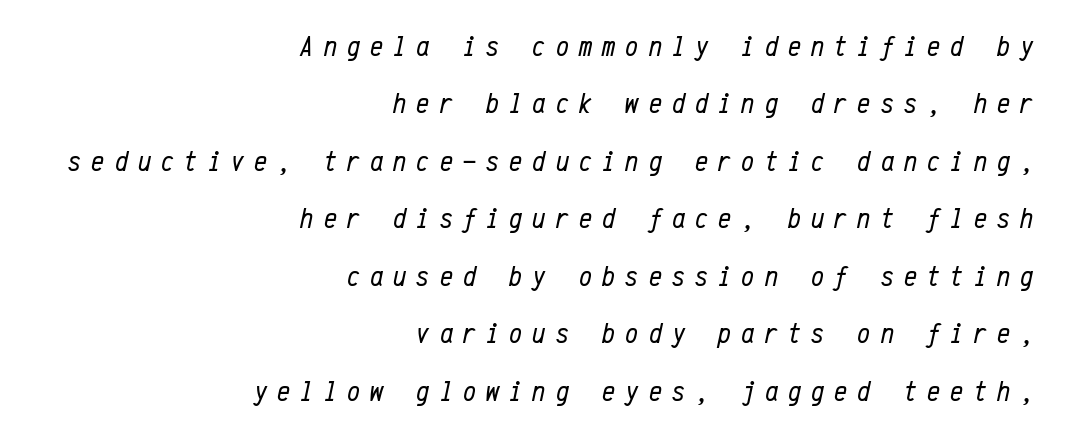
{"italic": "yes", "lean": "right", "slant_degrees": 12, "bold": "no", "weight": "regular", "width": "condensed", "stroke_contrast": "low", "x_height": "medium", "monospaced": "yes", "underline": "no", "align": "right", "line_spacing": "loose", "line_spacing_ratio": 1.98, "letter_spacing": "wide", "letter_spacing_em": 0.35, "glyph_px": 29}
